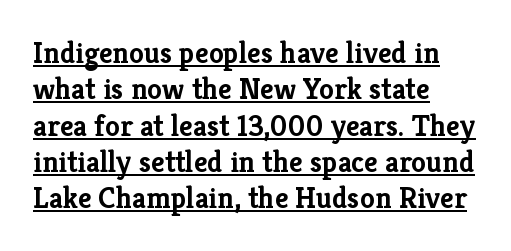
Q: Is the text bold? A: Yes.
Q: Is the text italic (slanted)? A: No, it is upright.
Q: Is the typeface a serif or a sans-serif typeface? A: Serif.
Q: Is the text underlined? A: Yes.
Q: How is the paragraph aligned? A: Left-aligned.
Q: Is the spacing between letters normal or unusually wide? A: Normal.
Q: Width (condensed, normal, or wide)? A: Normal.
Q: Stroke contrast? A: Low.
Q: x-height? A: Medium.
Q: Monospaced? A: No.
